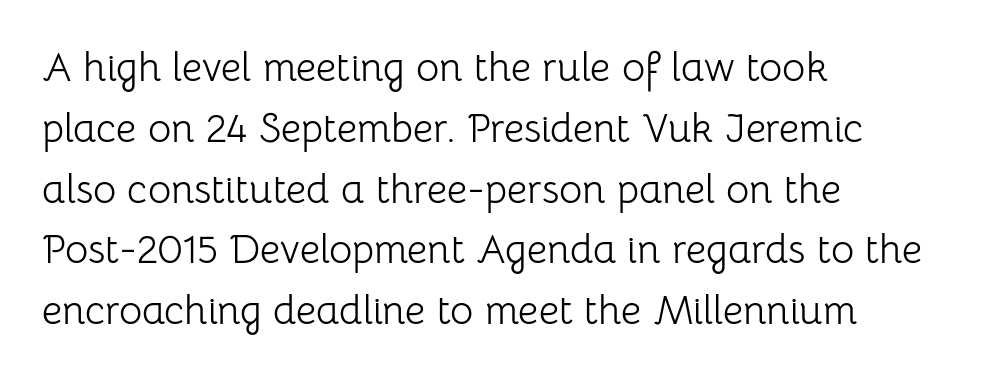
{"serif": "no", "italic": "no", "bold": "no", "weight": "light", "width": "normal", "stroke_contrast": "low", "x_height": "medium", "monospaced": "no", "underline": "no", "align": "left", "line_spacing": "normal", "line_spacing_ratio": 1.52, "letter_spacing": "normal", "letter_spacing_em": 0.0, "glyph_px": 40}
